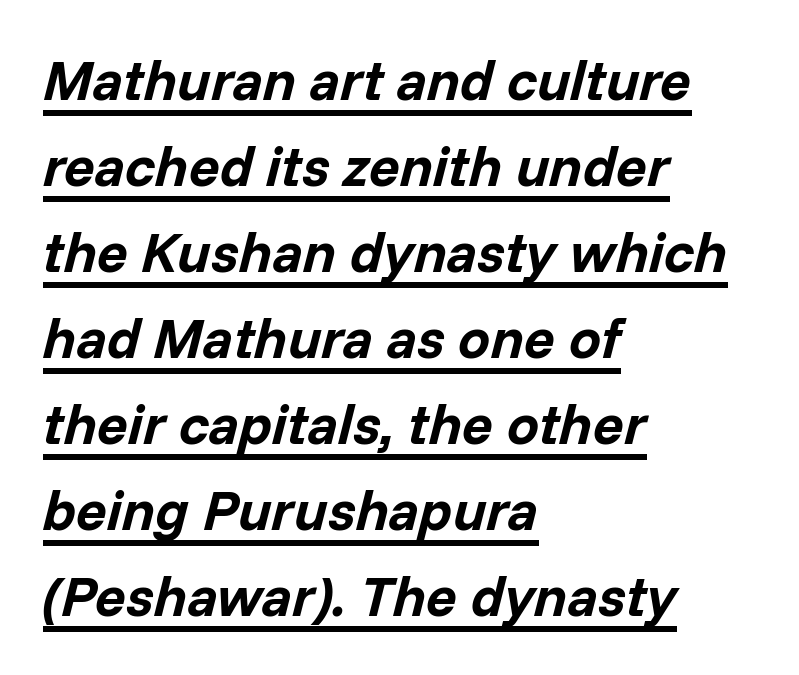
{"italic": "yes", "lean": "right", "slant_degrees": 14, "bold": "yes", "weight": "bold", "width": "normal", "stroke_contrast": "low", "x_height": "medium", "monospaced": "no", "underline": "yes", "align": "left", "line_spacing": "normal", "line_spacing_ratio": 1.51, "letter_spacing": "normal", "letter_spacing_em": 0.0, "glyph_px": 57}
